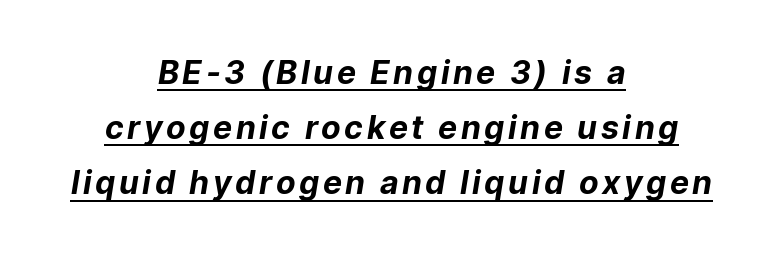
The letters advance in unequal steps, a hallmark of proportional type. A continuous stroke trails under the words, as in a hyperlink. Horizontally, the lines are justified to the midpoint only. The rendering shows plain stroke endings on the letterforms — a sans-serif design. Its strokes are broad and dark, the hallmark of bold type.
